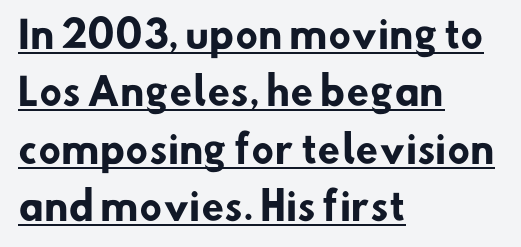
The image shows 37 px heavy sans-serif type; set left-aligned, normal line spacing (1.55x), normal letter spacing, underlined; low stroke contrast and a small x-height.
